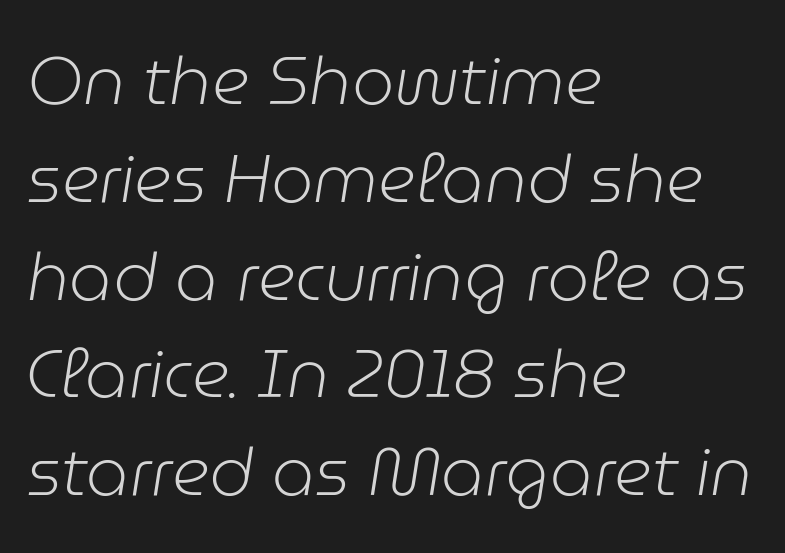
The image shows 67 px light type, italic (leaning right); set left-aligned, normal line spacing (1.46x), normal letter spacing, not underlined; low stroke contrast and a medium x-height.
